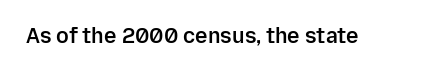
The image shows 21 px text type, upright; set normal letter spacing, not underlined.
